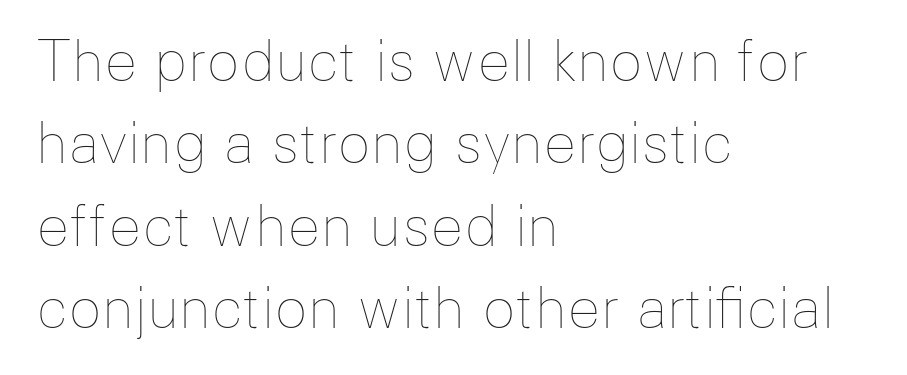
{"italic": "no", "bold": "no", "weight": "thin", "width": "normal", "stroke_contrast": "low", "x_height": "medium", "monospaced": "no", "underline": "no", "align": "left", "line_spacing": "normal", "line_spacing_ratio": 1.5, "letter_spacing": "normal", "letter_spacing_em": 0.0, "glyph_px": 55}
